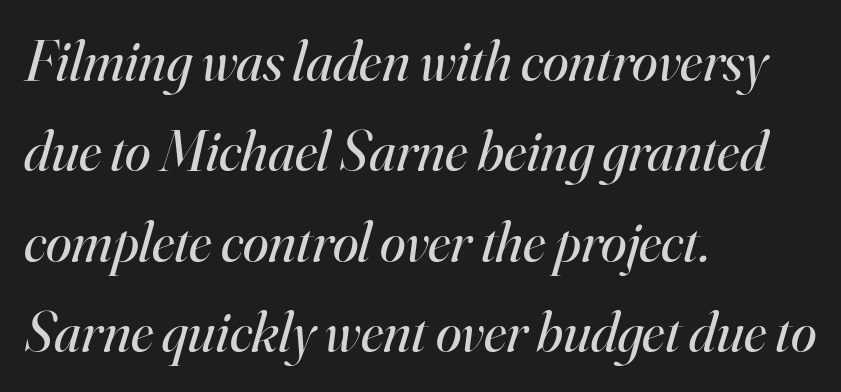
The image shows 58 px regular-weight serif type, italic (leaning right); set left-aligned, normal line spacing (1.56x), normal letter spacing, not underlined; high stroke contrast and a small x-height.
